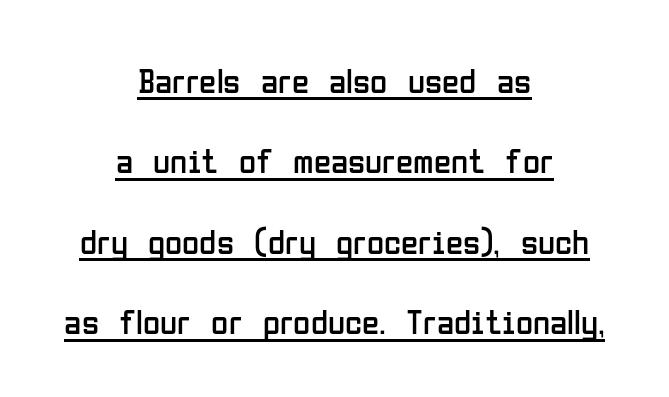
{"serif": "no", "italic": "no", "bold": "no", "weight": "regular", "width": "condensed", "stroke_contrast": "low", "x_height": "medium", "monospaced": "no", "underline": "yes", "align": "center", "line_spacing": "loose", "line_spacing_ratio": 2.3, "letter_spacing": "normal", "letter_spacing_em": 0.0, "glyph_px": 35}
